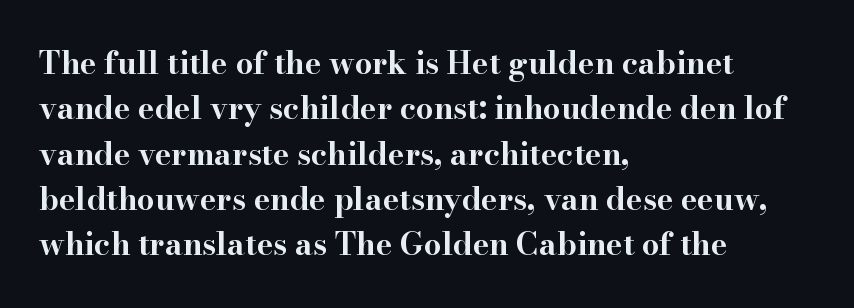
Q: Is the text bold? A: Yes.
Q: Is the text italic (slanted)? A: No, it is upright.
Q: Is the typeface a serif or a sans-serif typeface? A: Serif.
Q: Is the text underlined? A: No.
Q: How is the paragraph aligned? A: Left-aligned.
Q: Is the spacing between letters normal or unusually wide? A: Normal.
Q: Is the spacing between lines tight, normal or loose? A: Normal.
Q: Width (condensed, normal, or wide)? A: Wide.
Q: Stroke contrast? A: High.
Q: x-height? A: Small.
Q: Monospaced? A: No.
